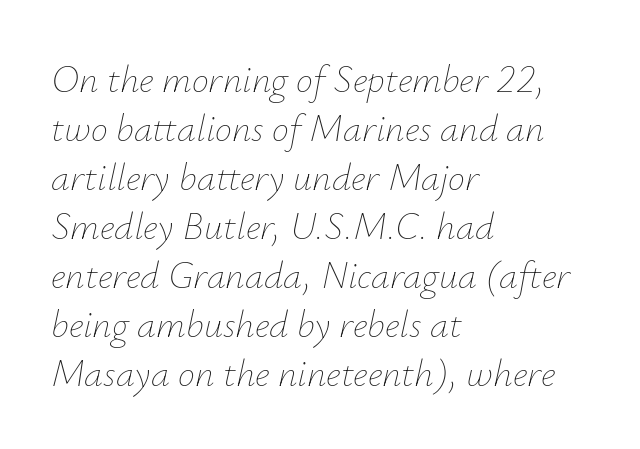
Just letters on the line, the space beneath them empty. Horizontal alignment here is leftward, the default for most running prose. Think standard paragraph weight, or any step lighter than that. The font's italic variant was chosen for this text.
